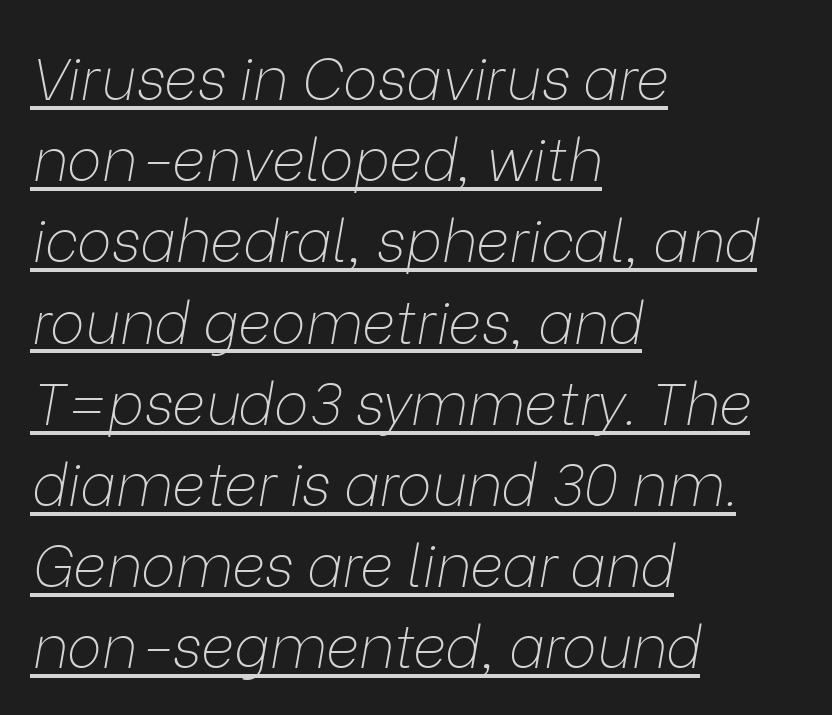
{"italic": "yes", "lean": "right", "slant_degrees": 9, "bold": "no", "weight": "thin", "width": "normal", "stroke_contrast": "low", "x_height": "medium", "monospaced": "no", "underline": "yes", "align": "left", "line_spacing": "normal", "line_spacing_ratio": 1.4, "letter_spacing": "normal", "letter_spacing_em": 0.0, "glyph_px": 58}
